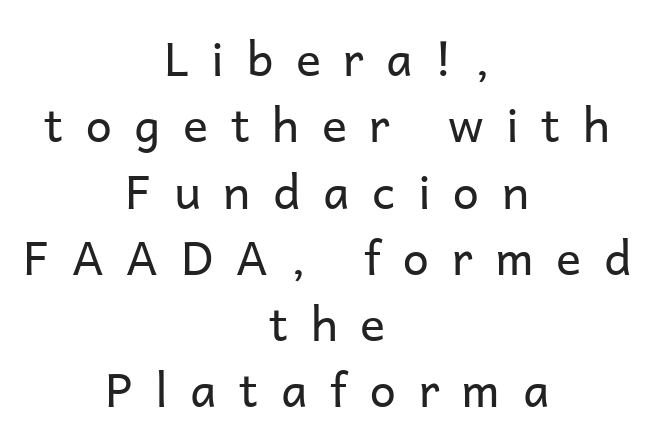
{"serif": "no", "italic": "no", "bold": "no", "weight": "regular", "width": "normal", "stroke_contrast": "low", "x_height": "medium", "monospaced": "no", "underline": "no", "align": "center", "line_spacing": "normal", "line_spacing_ratio": 1.41, "letter_spacing": "wide", "letter_spacing_em": 0.48, "glyph_px": 47}
